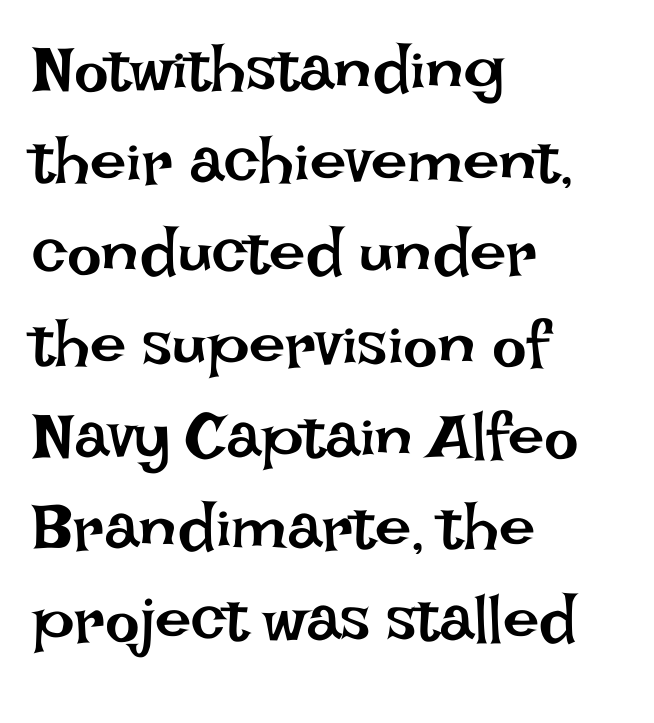
{"italic": "no", "bold": "no", "weight": "regular", "width": "normal", "stroke_contrast": "low", "x_height": "large", "monospaced": "no", "underline": "no", "align": "left", "line_spacing": "normal", "line_spacing_ratio": 1.41, "letter_spacing": "normal", "letter_spacing_em": 0.0, "glyph_px": 65}
